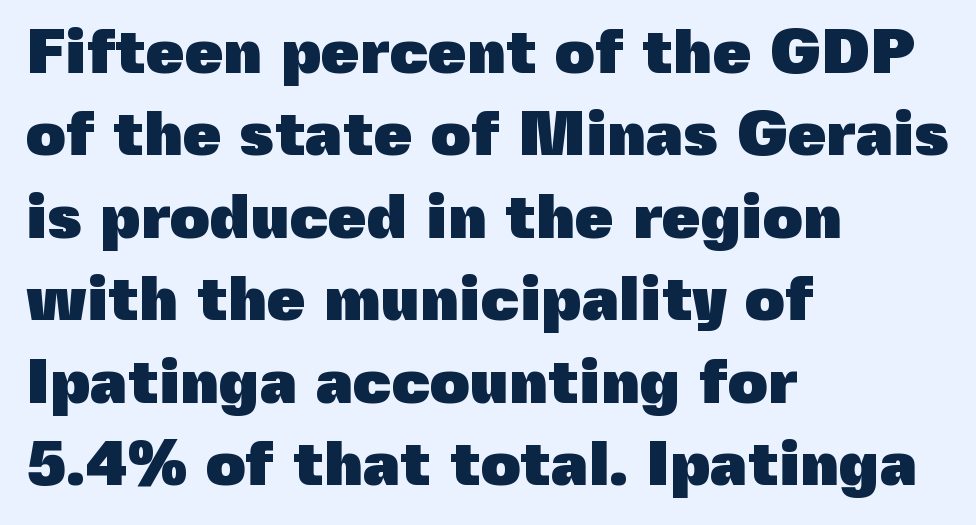
The image shows 62 px heavy sans-serif type, upright; set left-aligned, normal line spacing (1.33x), normal letter spacing, not underlined; a medium x-height.
